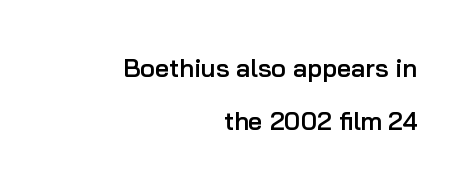
The passage shown is not underscored anywhere. On the weight axis this lands at semibold, roughly 600. Interline gaps are noticeably wide in this sample. Does the lettering tilt? It doesn't — this is upright. The rag falls on the left side of this text block. Between one letter and the next there's only the usual sliver of space.
